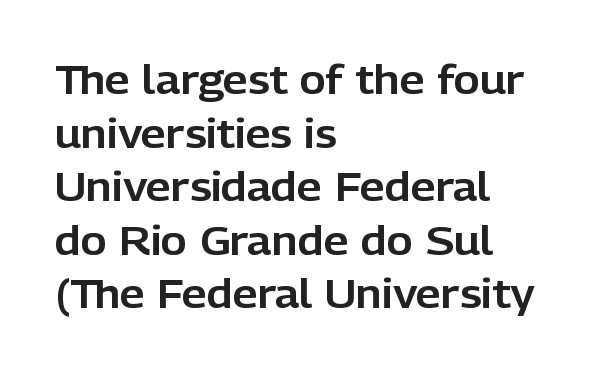
Whoever set this chose a conventional vertical rhythm. A typesetter would mark this as roman, not italic. Anything drawn beneath the words? Only blank space. Grotesque or geometric, the face here clearly has no serifs.
